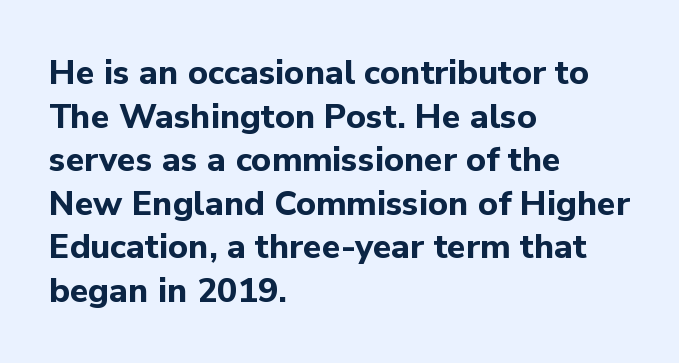
Quick note: not italic, upright. Nothing sits at the stroke ends, so this counts as sans-serif. Horizontally, the lines are justified to the leading edge only. Does the weight exceed regular? Yes, all the way to bold. Honestly, the letter spacing is just normal — you wouldn't notice it.
